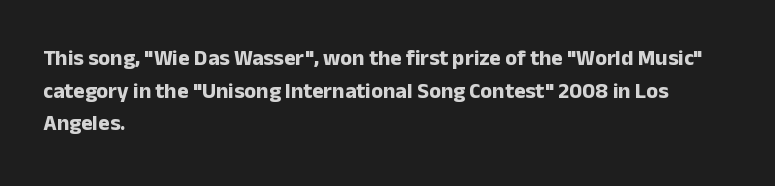
Q: Is the text bold? A: Yes.
Q: Is the text italic (slanted)? A: No, it is upright.
Q: Is the text underlined? A: No.
Q: How is the paragraph aligned? A: Left-aligned.
Q: Is the spacing between letters normal or unusually wide? A: Normal.
Q: Is the spacing between lines tight, normal or loose? A: Normal.
